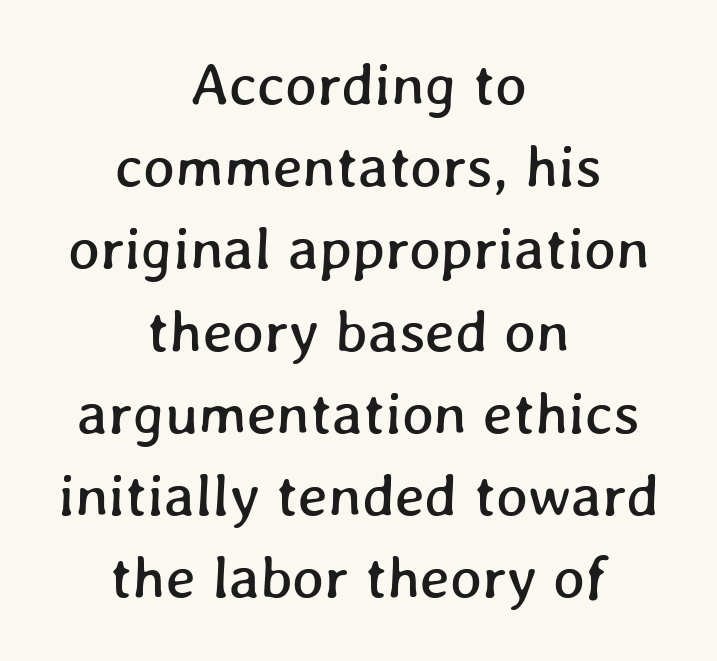
The image shows 60 px text type; set centered, normal line spacing (1.37x), normal letter spacing, not underlined; low stroke contrast and a medium x-height.
